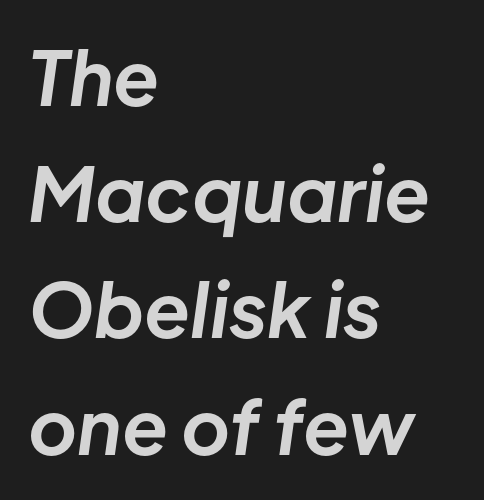
Lines of text with bare space underneath. The strokes are fattened all the way to bold. The rag falls on the right side of this text block. Proportional: the letters do not fall into vertical columns. Baseline-to-baseline distance is the conventional proportion of letter height.
